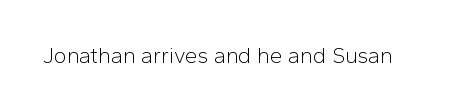
The space directly below the letters is spotless. Quick note: not italic, upright. The line texture is even and compact thanks to regular tracking. These glyphs show unthickened strokes, regular width or finer.
